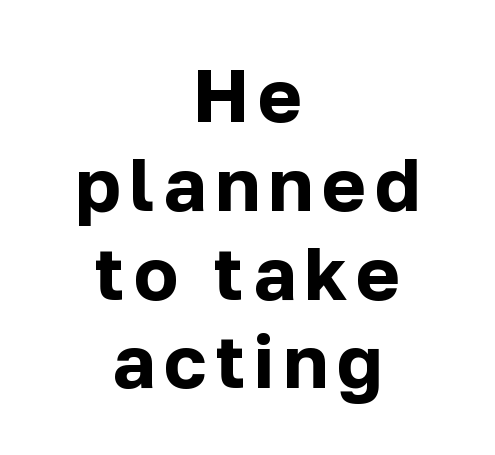
Centered paragraph, ragged on both sides. Type style note: lacks serifs. Glance below the letters and you will spot only blank space. Strong, thick strokes mark this as bold type. The rendering uses natural spacing where letterforms have individual widths.
